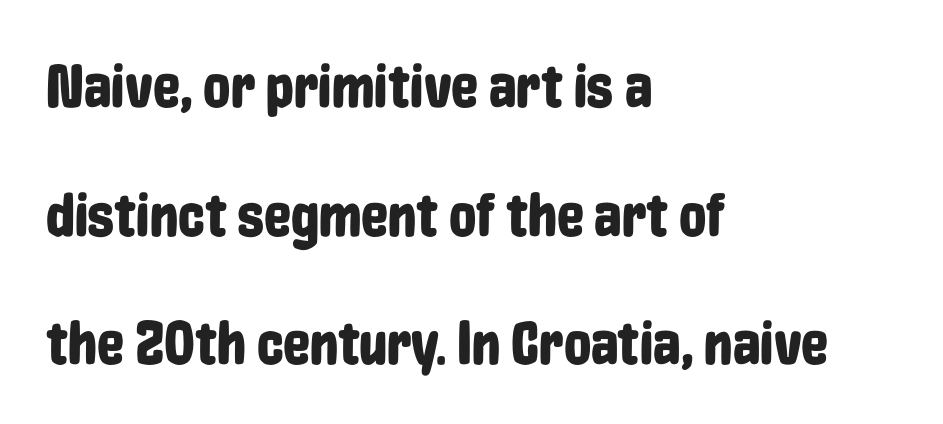
The image shows 61 px condensed sans-serif type, upright; set left-aligned, loose line spacing (2.11x), normal letter spacing, not underlined; low stroke contrast and a medium x-height.
